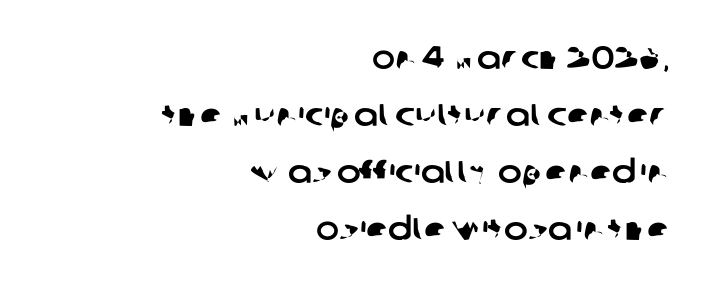
Q: Is the typeface a serif or a sans-serif typeface? A: Sans-serif.
Q: Is the text underlined? A: No.
Q: How is the paragraph aligned? A: Right-aligned.
Q: Is the spacing between letters normal or unusually wide? A: Normal.
Q: Width (condensed, normal, or wide)? A: Normal.
Q: Stroke contrast? A: Low.
Q: x-height? A: Large.
Q: Monospaced? A: No.
